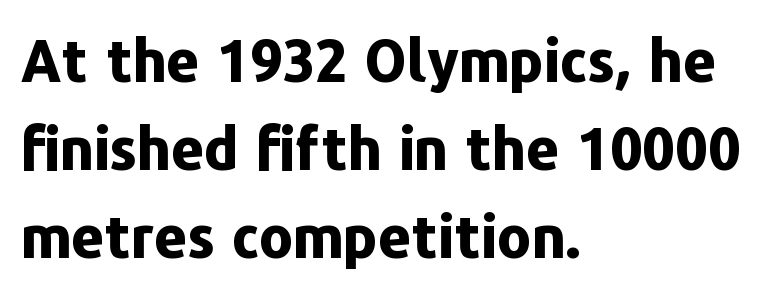
A normal amount of white space separates one row of letters from the next. Varying glyph widths throughout — classic text-font behaviour. This rendering leaves character spacing at its baseline value. The compositor pushed each line to the left boundary. Do the letters lean? They stand straight. Serif or sans? Sans — the stroke terminals are bare.
